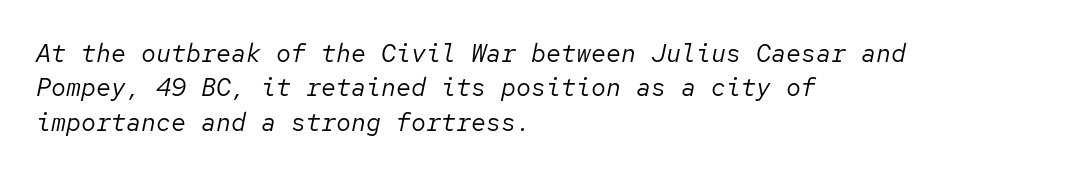
{"italic": "yes", "lean": "right", "slant_degrees": 12, "bold": "no", "underline": "no", "align": "left", "line_spacing": "normal", "line_spacing_ratio": 1.38, "letter_spacing": "normal", "letter_spacing_em": 0.0, "glyph_px": 25}
